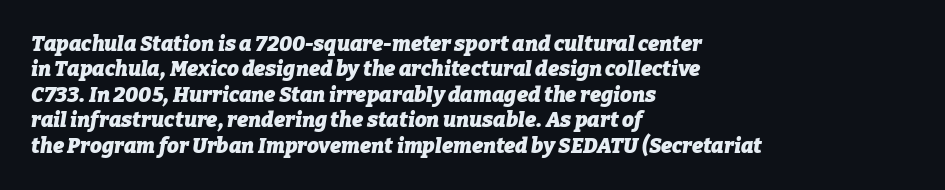
The image shows 21 px bold type, italic (leaning right); set left-aligned, line spacing 1.21x, normal letter spacing, not underlined.
